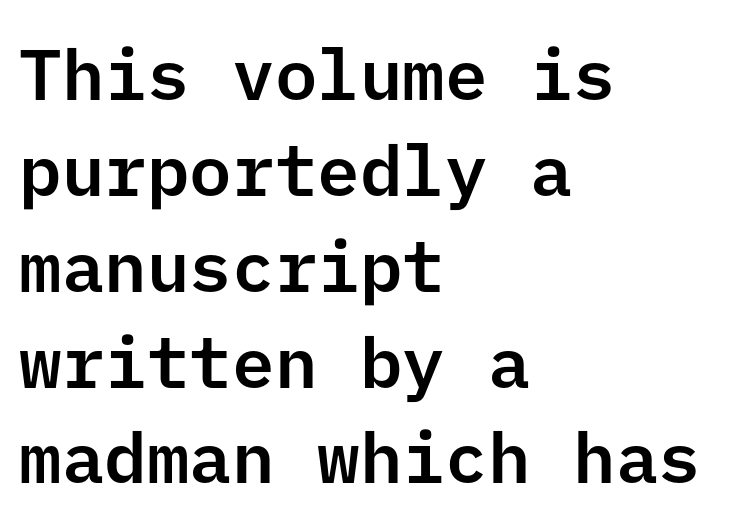
The image shows 71 px sans-serif type, upright; set left-aligned, normal line spacing (1.35x), normal letter spacing, not underlined; low stroke contrast and a medium x-height.
